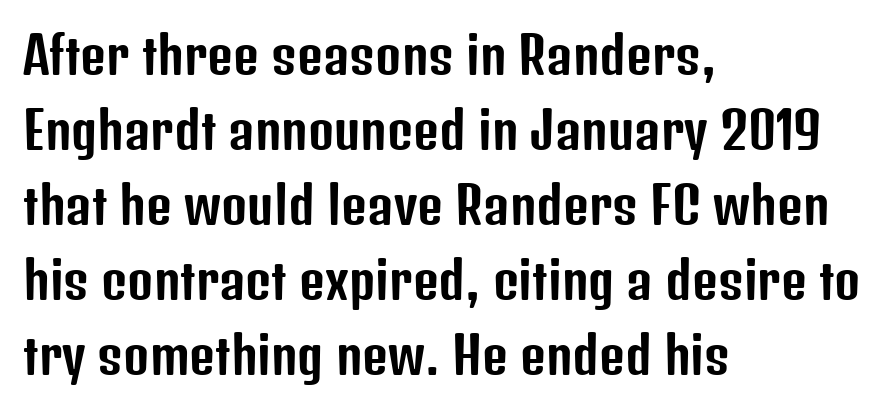
Q: Is the text italic (slanted)? A: No, it is upright.
Q: Is the typeface a serif or a sans-serif typeface? A: Sans-serif.
Q: Is the text underlined? A: No.
Q: How is the paragraph aligned? A: Left-aligned.
Q: Is the spacing between letters normal or unusually wide? A: Normal.
Q: Is the spacing between lines tight, normal or loose? A: Normal.
Q: Width (condensed, normal, or wide)? A: Condensed.
Q: Stroke contrast? A: Low.
Q: x-height? A: Medium.
Q: Monospaced? A: No.
